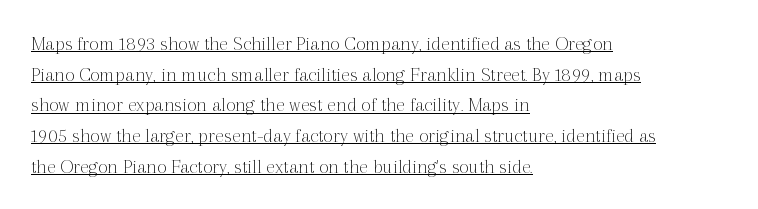
{"italic": "no", "bold": "no", "underline": "yes", "align": "left", "line_spacing": "normal", "line_spacing_ratio": 1.46, "letter_spacing": "normal", "letter_spacing_em": 0.0, "glyph_px": 21}
